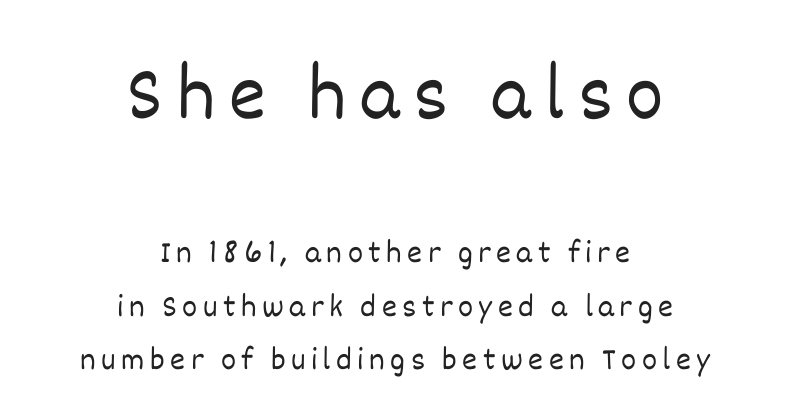
Q: Is the text bold? A: No.
Q: Is the text italic (slanted)? A: No, it is upright.
Q: Is the text underlined? A: No.
Q: How is the paragraph aligned? A: Centered.
Q: Is the spacing between lines tight, normal or loose? A: Normal.
Q: Which block of text is set in a larger size, the first (top) or the second (bottom)? A: The first (top) one.
Q: Width (condensed, normal, or wide)? A: Normal.
Q: Stroke contrast? A: Low.
Q: x-height? A: Large.
Q: Monospaced? A: No.
